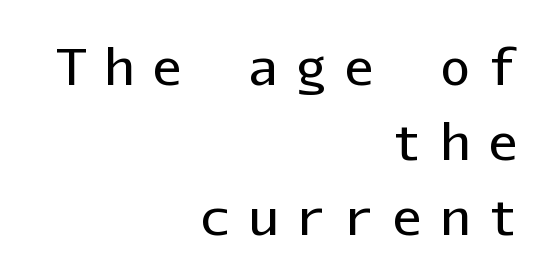
The image shows 50 px regular-weight sans-serif type, upright, monospaced; set right-aligned, normal line spacing (1.5x), unusually wide letter spacing (+0.36 em), not underlined; low stroke contrast and a medium x-height.
